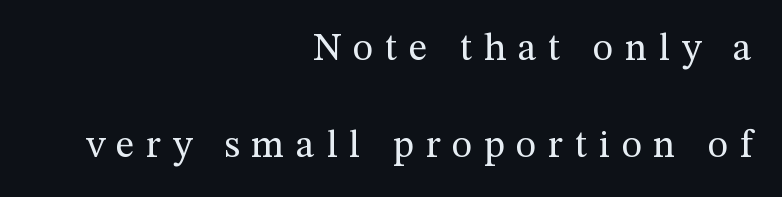
{"serif": "yes", "italic": "no", "bold": "no", "weight": "regular", "width": "normal", "stroke_contrast": "medium", "x_height": "medium", "monospaced": "no", "underline": "no", "align": "right", "line_spacing": "loose", "line_spacing_ratio": 2.48, "letter_spacing": "wide", "letter_spacing_em": 0.3, "glyph_px": 39}
